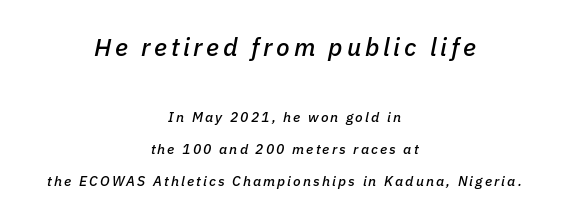
Q: Is the text italic (slanted)? A: Yes, it leans right by about 11 degrees.
Q: Is the text underlined? A: No.
Q: How is the paragraph aligned? A: Centered.
Q: Is the spacing between lines tight, normal or loose? A: Loose.
Q: Which block of text is set in a larger size, the first (top) or the second (bottom)? A: The first (top) one.
